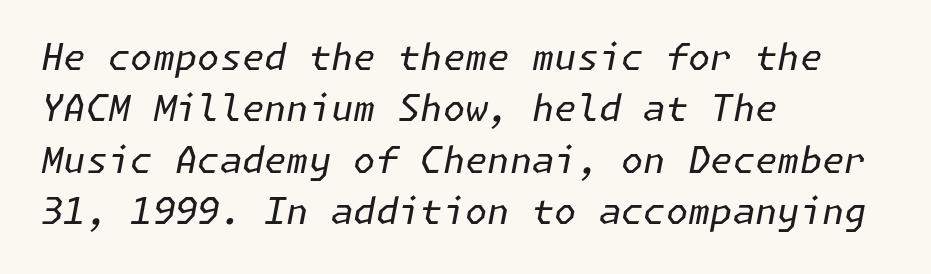
{"italic": "yes", "lean": "right", "slant_degrees": 11, "bold": "no", "weight": "regular", "width": "normal", "stroke_contrast": "low", "x_height": "medium", "underline": "no", "align": "left", "line_spacing": "normal", "line_spacing_ratio": 1.43, "letter_spacing": "normal", "letter_spacing_em": 0.0, "glyph_px": 36}
